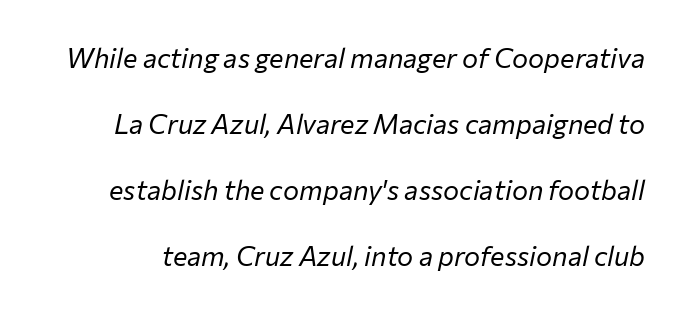
Q: Is the text bold? A: No.
Q: Is the text italic (slanted)? A: Yes, it leans right by about 12 degrees.
Q: Is the text underlined? A: No.
Q: Is the spacing between letters normal or unusually wide? A: Normal.
Q: Is the spacing between lines tight, normal or loose? A: Loose.
